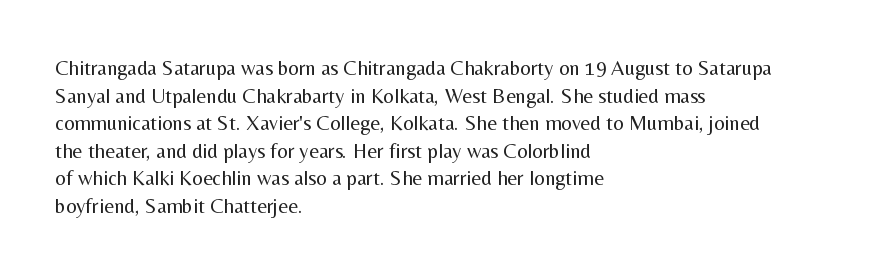
{"italic": "no", "bold": "no", "underline": "no", "align": "left", "line_spacing": "normal", "line_spacing_ratio": 1.31, "letter_spacing": "normal", "letter_spacing_em": 0.0, "glyph_px": 21}
